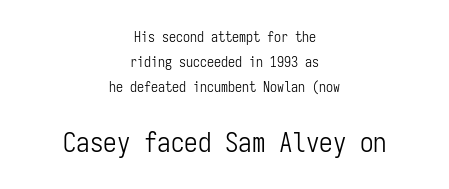
{"italic": "no", "bold": "no", "underline": "no", "align": "center", "line_spacing_ratio": 1.8, "letter_spacing": "normal", "letter_spacing_em": 0.0, "larger_block": "second", "size_ratio": 1.93, "glyph_px": 27}
